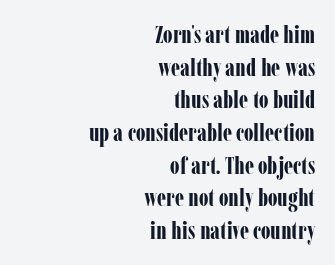
The tracking reads as untouched default to a designer's eye. As a designer I'd log this as weight 700, bold. The typesetter chose a ragged-left arrangement here. Beneath every word, the page is bare.
